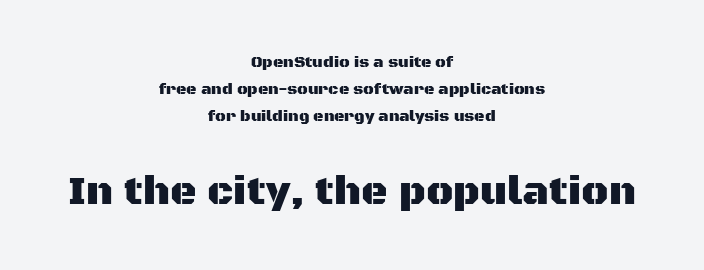
{"serif": "no", "italic": "no", "width": "normal", "stroke_contrast": "medium", "x_height": "large", "monospaced": "no", "underline": "no", "align": "center", "line_spacing": "normal", "line_spacing_ratio": 1.69, "letter_spacing": "normal", "letter_spacing_em": 0.0, "larger_block": "second", "size_ratio": 2.56, "glyph_px": 41}
